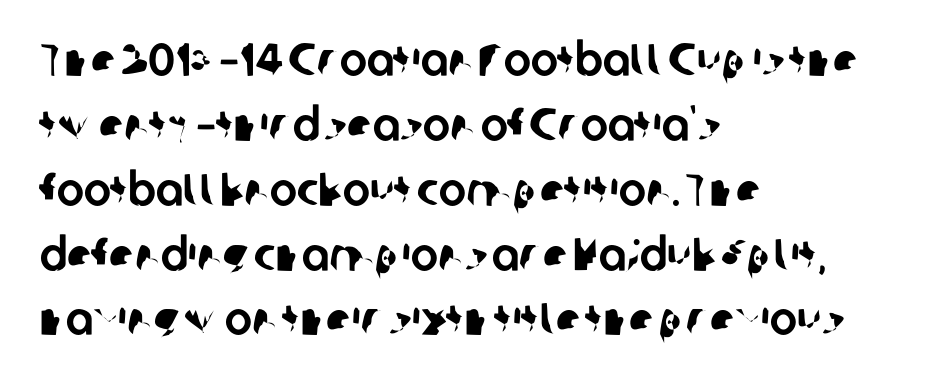
A sans-serif font was chosen for this passage. The face used here is rendered with its standard letterfit. The leading is moderate, giving the passage an even texture. The rendering uses natural spacing where letterforms have individual widths.
